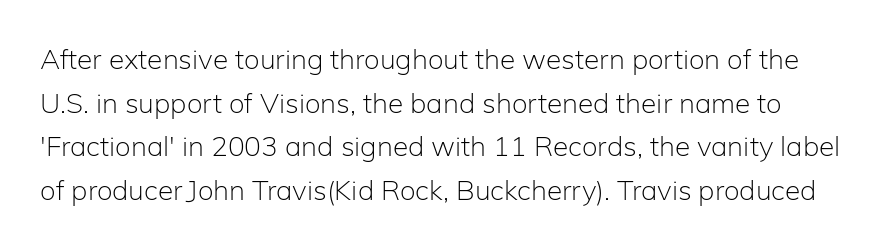
The image shows 28 px light sans-serif type, upright; set normal line spacing (1.56x), normal letter spacing, not underlined; low stroke contrast and a medium x-height.
